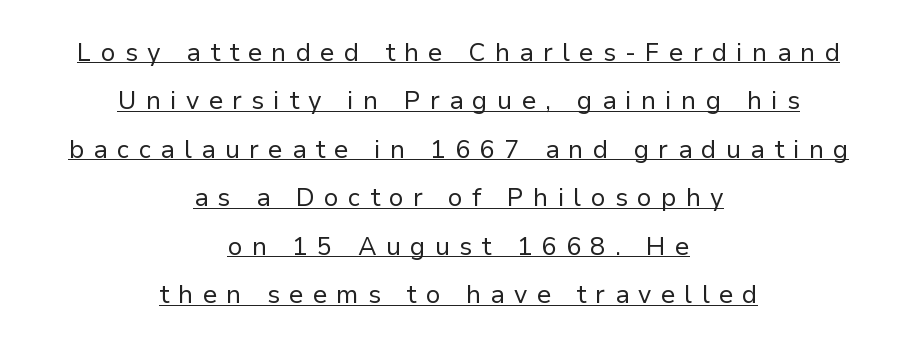
Underlined type. Reading down the column, the eye jumps a long way to each next line. Heaviness? Minimal to ordinary, like unemphasized prose. In CSS terms this would be text-align: center. Does extra space separate the letters? Yes, quite a lot of it.
